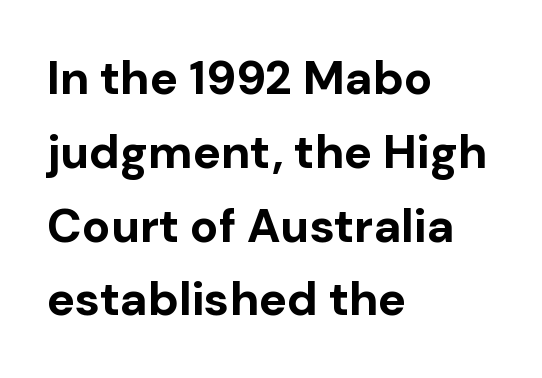
{"serif": "no", "italic": "no", "bold": "yes", "weight": "bold", "width": "normal", "stroke_contrast": "low", "x_height": "medium", "monospaced": "no", "underline": "no", "align": "left", "line_spacing": "normal", "line_spacing_ratio": 1.57, "letter_spacing": "normal", "letter_spacing_em": 0.0, "glyph_px": 47}
